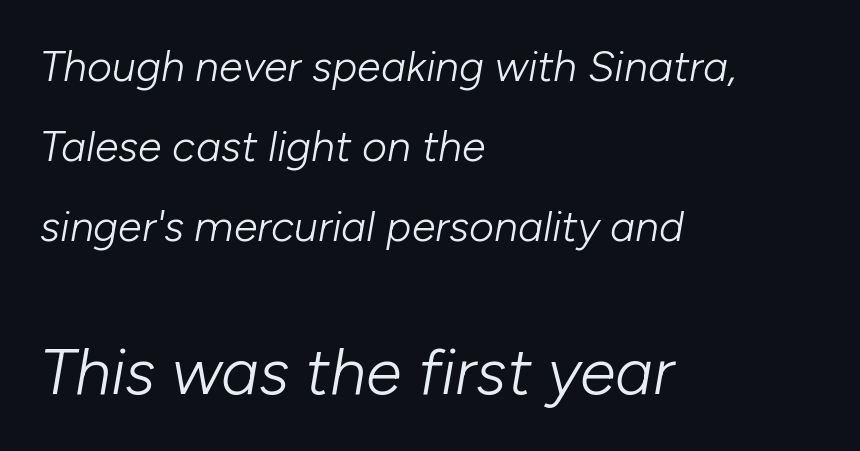
Q: Is the text bold? A: No.
Q: Is the text italic (slanted)? A: Yes, it leans right by about 10 degrees.
Q: Is the text underlined? A: No.
Q: How is the paragraph aligned? A: Left-aligned.
Q: Is the spacing between letters normal or unusually wide? A: Normal.
Q: Which block of text is set in a larger size, the first (top) or the second (bottom)? A: The second (bottom) one.
Q: Width (condensed, normal, or wide)? A: Normal.
Q: Stroke contrast? A: Low.
Q: x-height? A: Medium.
Q: Monospaced? A: No.
